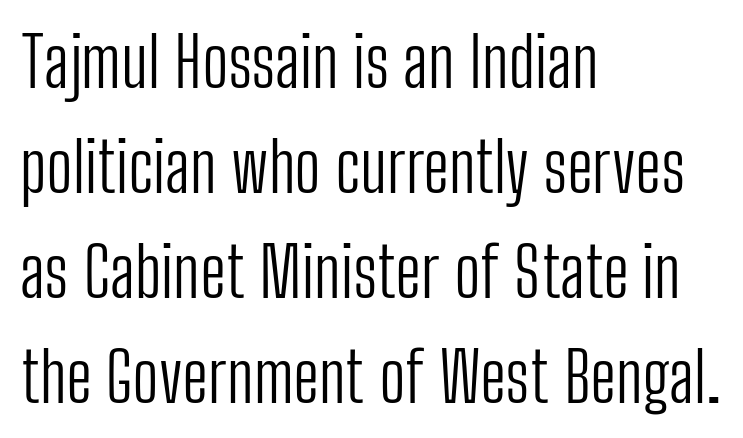
{"serif": "no", "italic": "no", "bold": "no", "weight": "light", "width": "condensed", "stroke_contrast": "low", "x_height": "medium", "monospaced": "no", "underline": "no", "align": "left", "line_spacing": "normal", "line_spacing_ratio": 1.52, "letter_spacing": "normal", "letter_spacing_em": 0.0, "glyph_px": 69}
